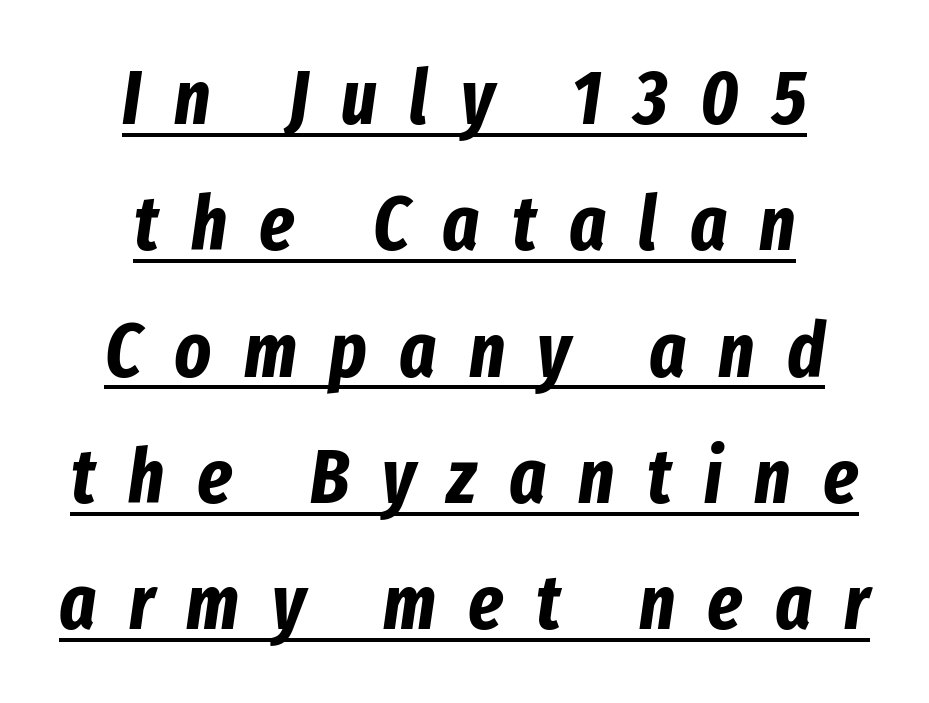
Characters follow at a spacing far wider than the type designer built in. In CSS terms this would be text-align: center. Italic? Definitely — the glyphs are oblique. Strong, thick strokes mark this as bold type. The passage shown stacks its lines at a standard gap. The rendering uses natural spacing where letterforms have individual widths.
